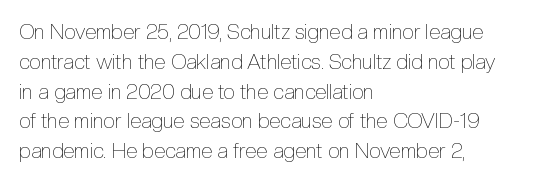
The image shows 21 px text type, upright; set left-aligned, normal line spacing (1.42x), normal letter spacing, not underlined.
